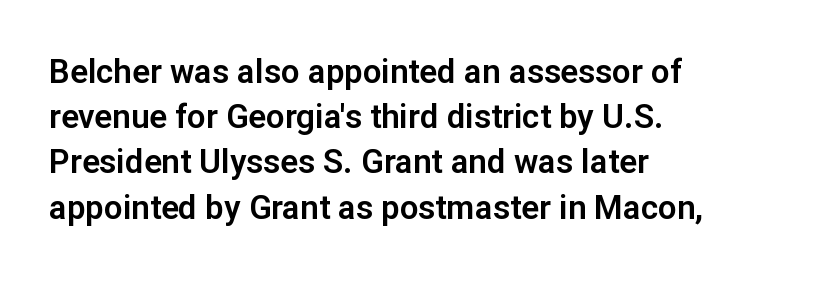
{"serif": "no", "italic": "no", "width": "normal", "stroke_contrast": "low", "x_height": "medium", "monospaced": "no", "underline": "no", "align": "left", "line_spacing": "normal", "line_spacing_ratio": 1.37, "letter_spacing": "normal", "letter_spacing_em": 0.0, "glyph_px": 33}
